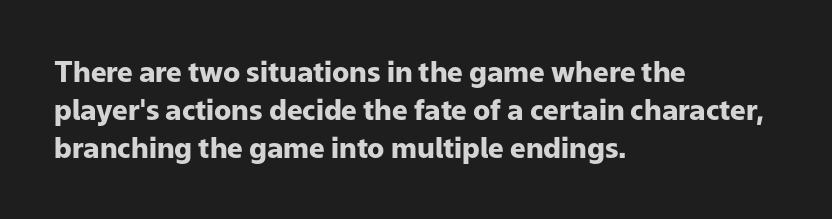
The image shows 28 px heavy sans-serif type, upright; set left-aligned, normal line spacing (1.35x), normal letter spacing, not underlined; low stroke contrast and a medium x-height.
